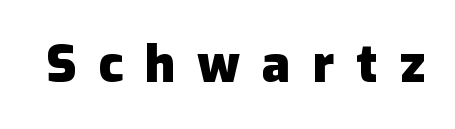
The baseline area is clear. The lettering stays uniformly vertical, giving the passage a roman look. The passage shown is typed in a proportional face where columns would drift. Each word looks stretched out because of the extra space between its letters. This sample uses a sans-serif face.
